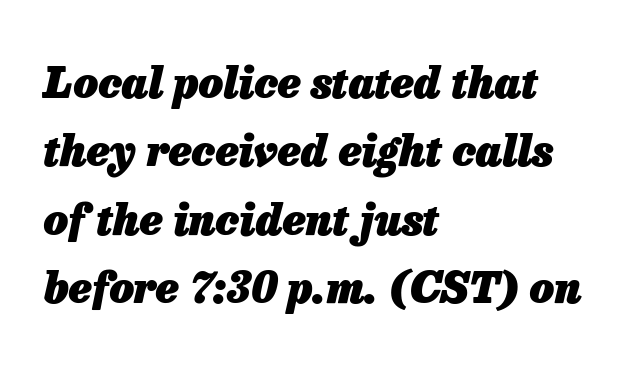
Q: Is the text bold? A: Yes.
Q: Is the text italic (slanted)? A: Yes, it leans right by about 13 degrees.
Q: Is the text underlined? A: No.
Q: How is the paragraph aligned? A: Left-aligned.
Q: Is the spacing between letters normal or unusually wide? A: Normal.
Q: Is the spacing between lines tight, normal or loose? A: Normal.
Q: Width (condensed, normal, or wide)? A: Normal.
Q: Stroke contrast? A: Low.
Q: x-height? A: Medium.
Q: Monospaced? A: No.
